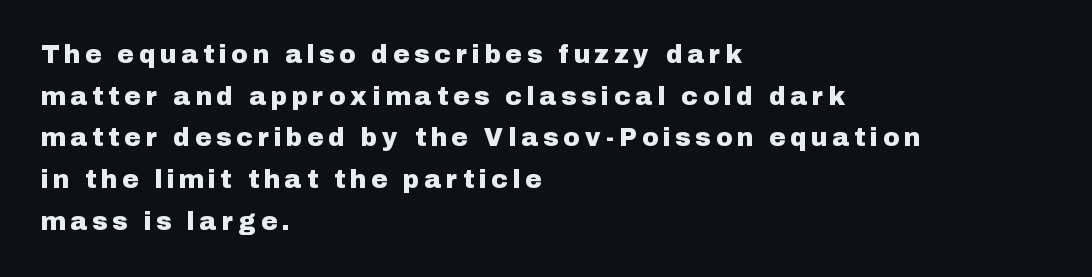
You can tell it's not italic because the verticals are truly vertical. Check the space under the baseline: it is left empty. In CSS terms this would be text-align: left. Loose tracking; the words dissolve into strings of separated letters.
